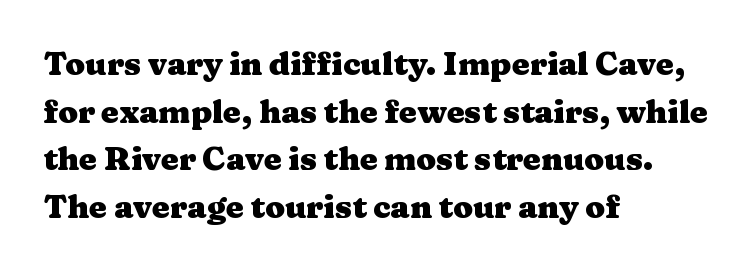
Line beginnings align vertically; line endings do not. How would I describe the line gaps? Plain and ordinary. This is the regular roman posture of the typeface. Character widths vary here, with narrow letters taking less room than wide ones. Has an underline been added? It has not. How heavy is the stroke? Heavy — this is a bold.
